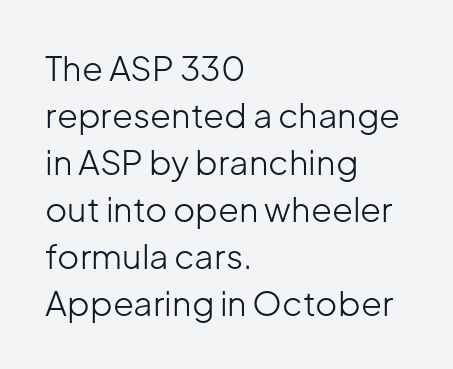
These lines are rendered in a variable-pitch font. This sample keeps an unexceptional amount of space between lines. Lines of text with bare space underneath. Serif or sans? Sans — the stroke terminals are bare.
